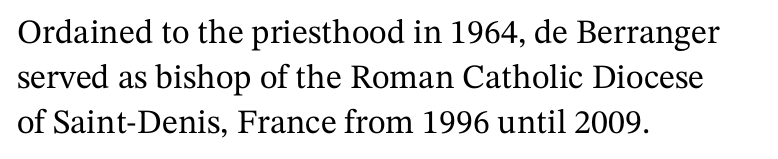
Q: Is the text italic (slanted)? A: No, it is upright.
Q: Is the typeface a serif or a sans-serif typeface? A: Serif.
Q: Is the text underlined? A: No.
Q: How is the paragraph aligned? A: Left-aligned.
Q: Is the spacing between letters normal or unusually wide? A: Normal.
Q: Is the spacing between lines tight, normal or loose? A: Normal.
Q: Width (condensed, normal, or wide)? A: Normal.
Q: Stroke contrast? A: Medium.
Q: x-height? A: Medium.
Q: Monospaced? A: No.
